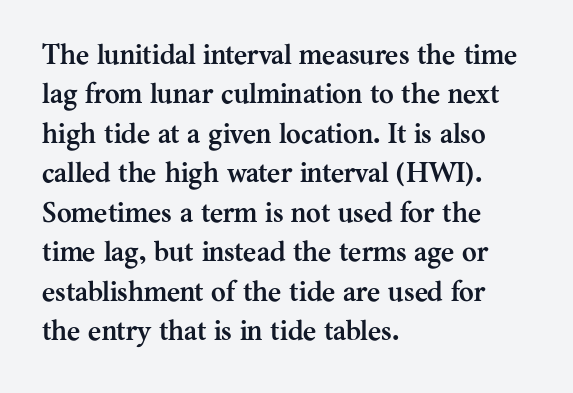
Q: Is the text bold? A: Yes.
Q: Is the text italic (slanted)? A: No, it is upright.
Q: Is the typeface a serif or a sans-serif typeface? A: Serif.
Q: Is the text underlined? A: No.
Q: How is the paragraph aligned? A: Left-aligned.
Q: Is the spacing between letters normal or unusually wide? A: Normal.
Q: Is the spacing between lines tight, normal or loose? A: Normal.
Q: Width (condensed, normal, or wide)? A: Normal.
Q: Stroke contrast? A: Medium.
Q: x-height? A: Medium.
Q: Monospaced? A: No.
